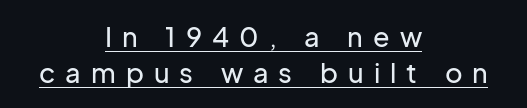
{"italic": "no", "underline": "yes", "align": "center", "line_spacing": "normal", "line_spacing_ratio": 1.35, "letter_spacing": "wide", "letter_spacing_em": 0.37, "glyph_px": 27}
